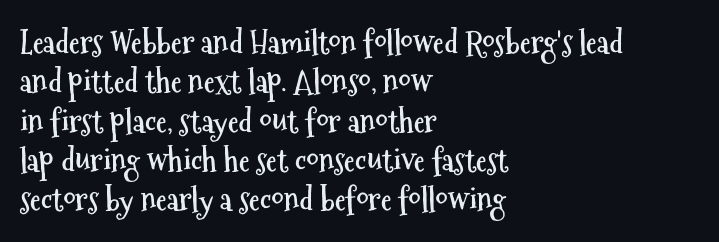
Only glyphs here, with clear space below each row. Compared with typical body copy, the letter spacing here is the same. Stroke thickness is high; the sample reads as a true bold. The face used here is proportionally spaced, like ordinary book or web type. If you drew a ruler down the left edge, every line would touch it.
